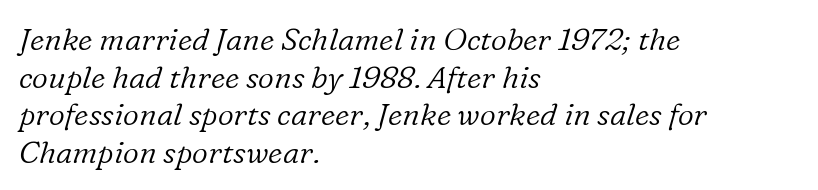
Q: Is the text bold? A: No.
Q: Is the text italic (slanted)? A: Yes, it leans right by about 16 degrees.
Q: Is the typeface a serif or a sans-serif typeface? A: Serif.
Q: Is the text underlined? A: No.
Q: How is the paragraph aligned? A: Left-aligned.
Q: Is the spacing between letters normal or unusually wide? A: Normal.
Q: Width (condensed, normal, or wide)? A: Normal.
Q: Stroke contrast? A: Low.
Q: x-height? A: Medium.
Q: Monospaced? A: No.
